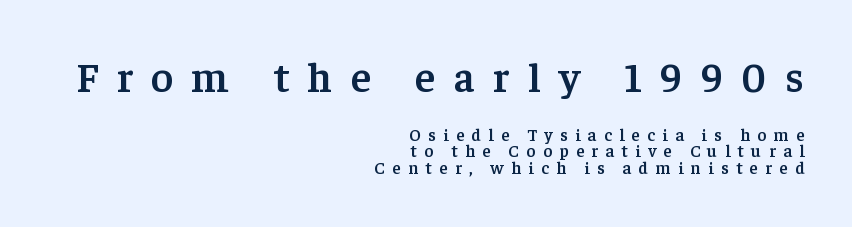
Q: Is the text bold? A: Semi-bold.
Q: Is the text italic (slanted)? A: No, it is upright.
Q: Is the typeface a serif or a sans-serif typeface? A: Serif.
Q: Is the text underlined? A: No.
Q: How is the paragraph aligned? A: Right-aligned.
Q: Is the spacing between letters normal or unusually wide? A: Unusually wide.
Q: Is the spacing between lines tight, normal or loose? A: Tight.
Q: Which block of text is set in a larger size, the first (top) or the second (bottom)? A: The first (top) one.
Q: Width (condensed, normal, or wide)? A: Normal.
Q: Stroke contrast? A: Low.
Q: x-height? A: Medium.
Q: Monospaced? A: No.
